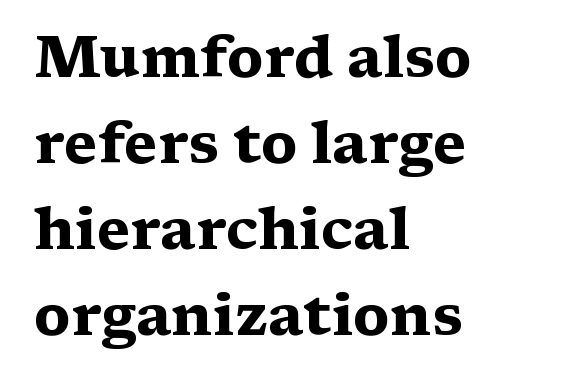
{"serif": "yes", "italic": "no", "bold": "yes", "weight": "heavy", "width": "wide", "stroke_contrast": "medium", "x_height": "medium", "monospaced": "no", "underline": "no", "align": "left", "line_spacing": "normal", "line_spacing_ratio": 1.48, "letter_spacing": "normal", "letter_spacing_em": 0.0, "glyph_px": 58}
